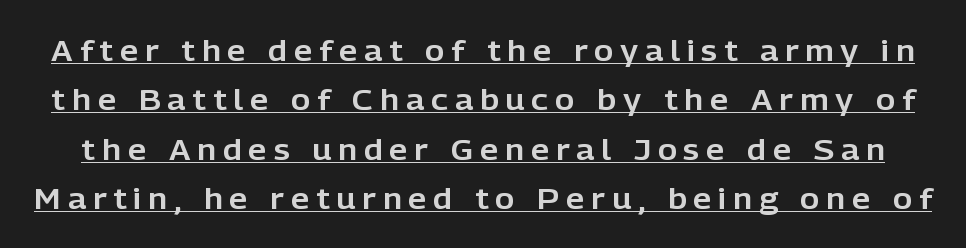
{"serif": "no", "italic": "no", "width": "normal", "stroke_contrast": "low", "x_height": "medium", "monospaced": "no", "underline": "yes", "line_spacing": "normal", "line_spacing_ratio": 1.7, "letter_spacing": "wide", "letter_spacing_em": 0.24, "glyph_px": 29}
